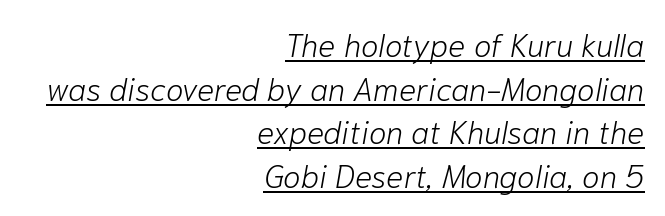
The image shows 32 px light type, italic (leaning right); set right-aligned, normal line spacing (1.36x), normal letter spacing, underlined; low stroke contrast and a medium x-height.
